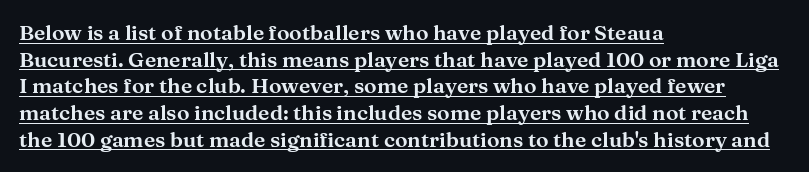
Teacher's note: observe the even left margin — that is flush-left alignment. Letter spacing: default. Rows of type keep a routine distance in the vertical direction. The type sits square on the baseline with zero lean. This is underlined copy, the kind a proofreader might mark for attention.
